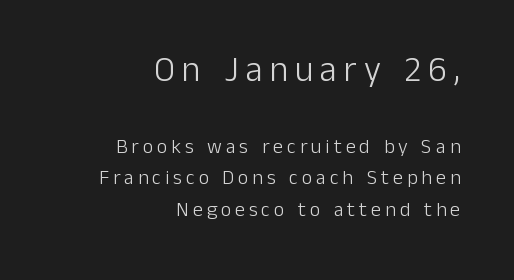
Q: Is the text bold? A: No.
Q: Is the text italic (slanted)? A: No, it is upright.
Q: Is the typeface a serif or a sans-serif typeface? A: Sans-serif.
Q: Is the text underlined? A: No.
Q: How is the paragraph aligned? A: Right-aligned.
Q: Is the spacing between letters normal or unusually wide? A: Unusually wide.
Q: Is the spacing between lines tight, normal or loose? A: Normal.
Q: Which block of text is set in a larger size, the first (top) or the second (bottom)? A: The first (top) one.
Q: Width (condensed, normal, or wide)? A: Normal.
Q: Stroke contrast? A: Low.
Q: x-height? A: Medium.
Q: Monospaced? A: No.
